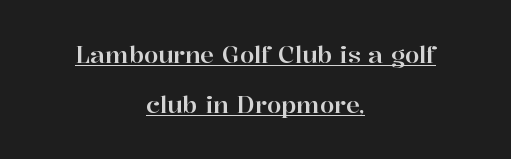
Q: Is the text italic (slanted)? A: No, it is upright.
Q: Is the text underlined? A: Yes.
Q: How is the paragraph aligned? A: Centered.
Q: Is the spacing between letters normal or unusually wide? A: Normal.
Q: Is the spacing between lines tight, normal or loose? A: Loose.
